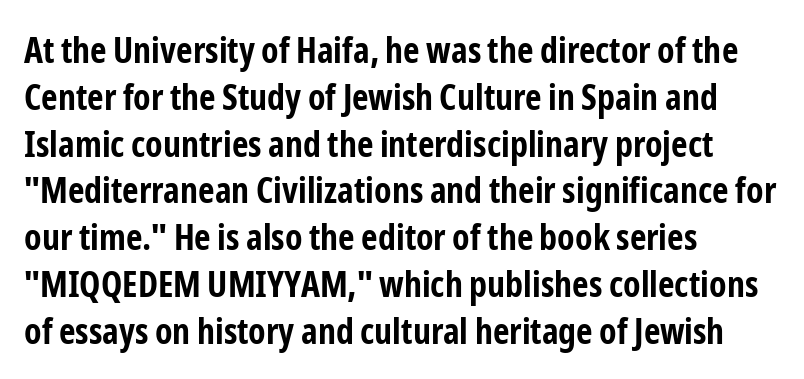
Q: Is the text bold? A: Yes.
Q: Is the text italic (slanted)? A: No, it is upright.
Q: Is the typeface a serif or a sans-serif typeface? A: Sans-serif.
Q: Is the text underlined? A: No.
Q: How is the paragraph aligned? A: Left-aligned.
Q: Is the spacing between letters normal or unusually wide? A: Normal.
Q: Is the spacing between lines tight, normal or loose? A: Normal.
Q: Width (condensed, normal, or wide)? A: Condensed.
Q: Stroke contrast? A: Low.
Q: x-height? A: Medium.
Q: Monospaced? A: No.
